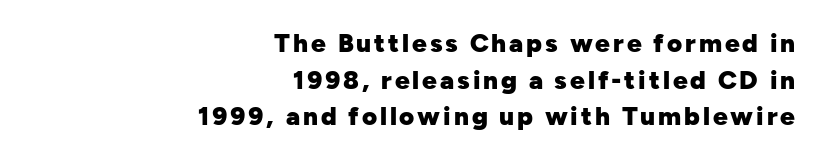
{"italic": "no", "bold": "yes", "underline": "no", "align": "right", "line_spacing": "normal", "line_spacing_ratio": 1.41, "glyph_px": 26}
